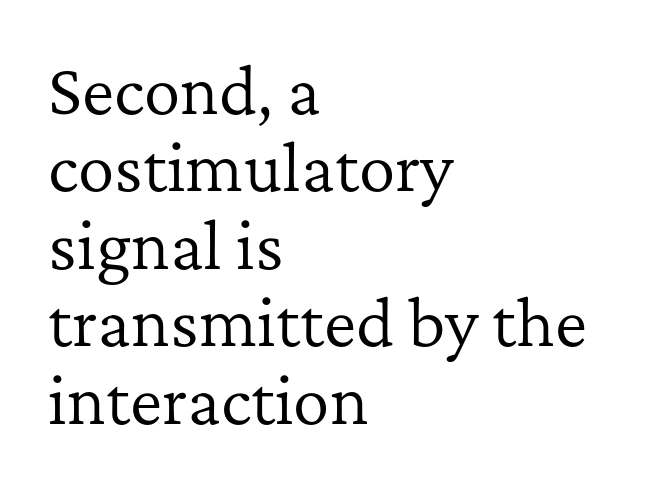
{"serif": "yes", "italic": "no", "bold": "no", "weight": "regular", "width": "normal", "stroke_contrast": "low", "x_height": "medium", "monospaced": "no", "underline": "no", "align": "left", "line_spacing": "normal", "line_spacing_ratio": 1.27, "letter_spacing": "normal", "letter_spacing_em": 0.0, "glyph_px": 61}
